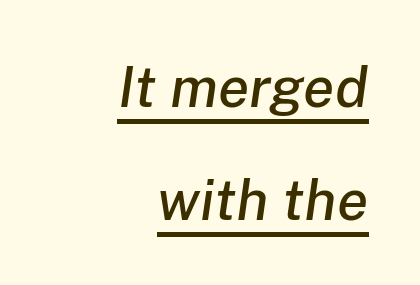
Leading: increased. Look at the tracking — it's just the regular setting, nothing added. The rendering anchors every line to the right-hand side. Compared with ordinary roman type, these characters are visibly tilted.
